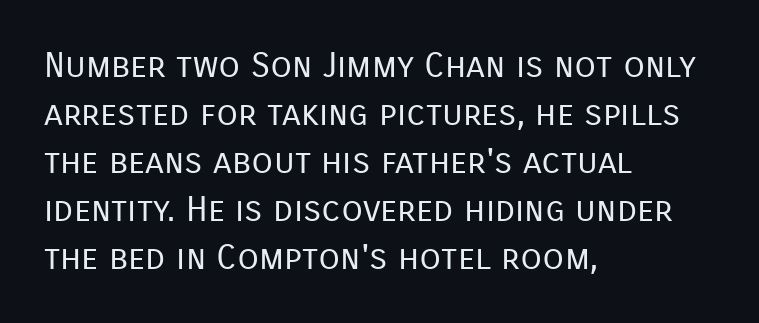
{"serif": "no", "italic": "no", "bold": "no", "weight": "regular", "width": "normal", "stroke_contrast": "low", "x_height": "medium", "monospaced": "no", "underline": "no", "align": "left", "line_spacing": "normal", "line_spacing_ratio": 1.37, "letter_spacing": "normal", "letter_spacing_em": 0.0, "glyph_px": 35}
